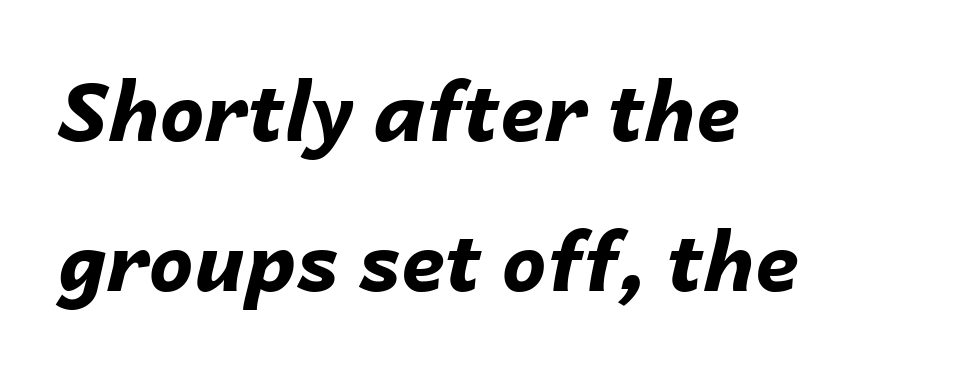
Q: Is the text bold? A: Yes.
Q: Is the text italic (slanted)? A: Yes, it leans right by about 14 degrees.
Q: Is the text underlined? A: No.
Q: How is the paragraph aligned? A: Left-aligned.
Q: Is the spacing between letters normal or unusually wide? A: Normal.
Q: Width (condensed, normal, or wide)? A: Normal.
Q: Stroke contrast? A: Low.
Q: x-height? A: Medium.
Q: Monospaced? A: No.
